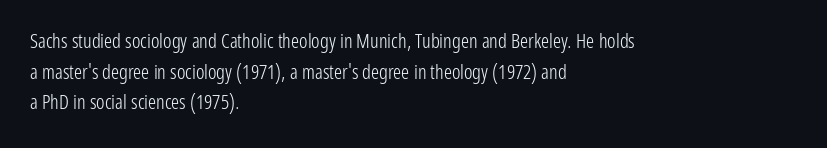
The image shows 20 px text type, upright; set left-aligned, normal line spacing (1.53x), normal letter spacing, not underlined.
